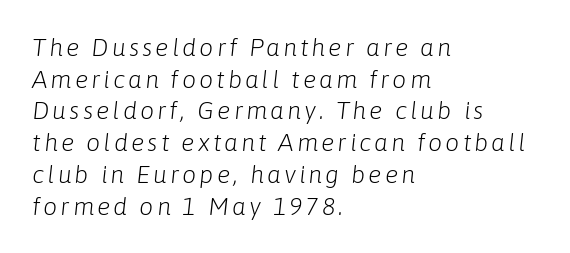
The image shows 25 px text type, italic (leaning right); set left-aligned, normal line spacing (1.27x), not underlined.
